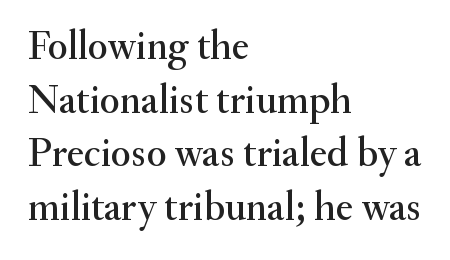
The image shows 41 px serif type, upright; set left-aligned, normal line spacing (1.31x), normal letter spacing, not underlined; medium stroke contrast and a small x-height.
